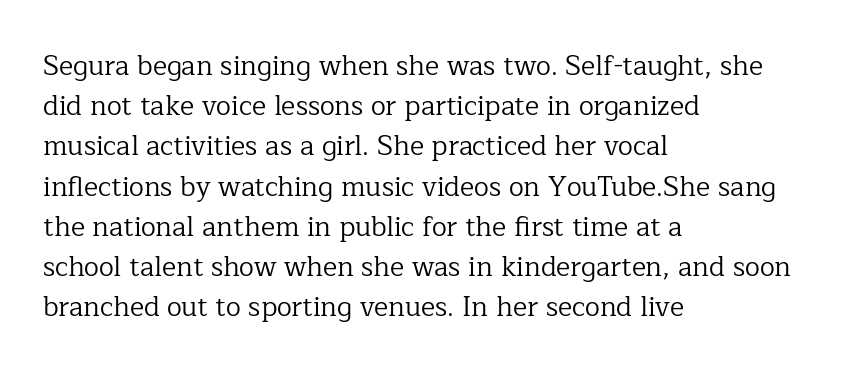
The paragraph shown leans on its left margin. Has an underline been added? It has not. The font's upright variant was chosen for this text. The cut favours lightness, reaching ordinary text weight at its darkest.
